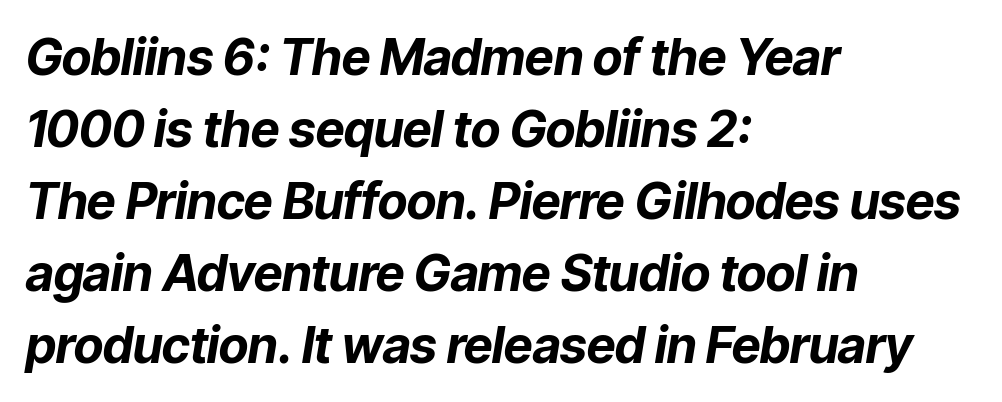
Q: Is the text bold? A: Yes.
Q: Is the text italic (slanted)? A: Yes, it leans right by about 9 degrees.
Q: Is the text underlined? A: No.
Q: How is the paragraph aligned? A: Left-aligned.
Q: Is the spacing between letters normal or unusually wide? A: Normal.
Q: Is the spacing between lines tight, normal or loose? A: Normal.
Q: Width (condensed, normal, or wide)? A: Normal.
Q: Stroke contrast? A: Low.
Q: x-height? A: Medium.
Q: Monospaced? A: No.
